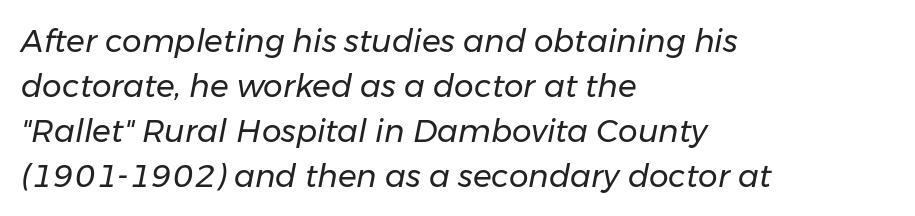
Q: Is the text bold? A: No.
Q: Is the text italic (slanted)? A: Yes, it leans right by about 11 degrees.
Q: Is the text underlined? A: No.
Q: How is the paragraph aligned? A: Left-aligned.
Q: Is the spacing between letters normal or unusually wide? A: Normal.
Q: Is the spacing between lines tight, normal or loose? A: Normal.
Q: Width (condensed, normal, or wide)? A: Normal.
Q: Stroke contrast? A: Low.
Q: x-height? A: Medium.
Q: Monospaced? A: No.
